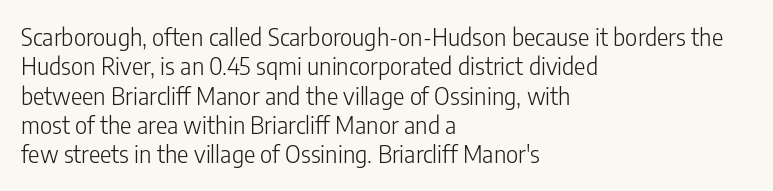
Notice how the stems are strictly vertical — no italics here. Standard letterfit; no display-style spreading of the glyphs. The space beneath each line is pristine and unruled. Counters stay open thanks to moderate or lighter strokes. A classic flush-left, rag-right setting is used for this passage.
